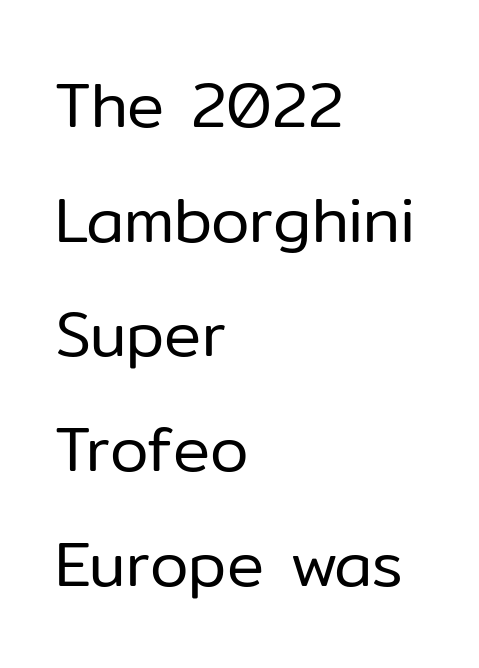
The image shows 62 px regular-weight sans-serif type, upright; set left-aligned, line spacing 1.85x, normal letter spacing, not underlined; low stroke contrast and a medium x-height.
